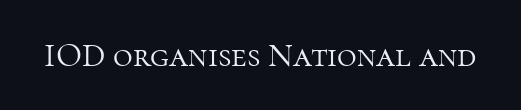
Q: Is the text bold? A: No.
Q: Is the text italic (slanted)? A: No, it is upright.
Q: Is the typeface a serif or a sans-serif typeface? A: Serif.
Q: Is the text underlined? A: No.
Q: Is the spacing between letters normal or unusually wide? A: Normal.
Q: Width (condensed, normal, or wide)? A: Normal.
Q: Stroke contrast? A: High.
Q: x-height? A: Medium.
Q: Monospaced? A: No.
